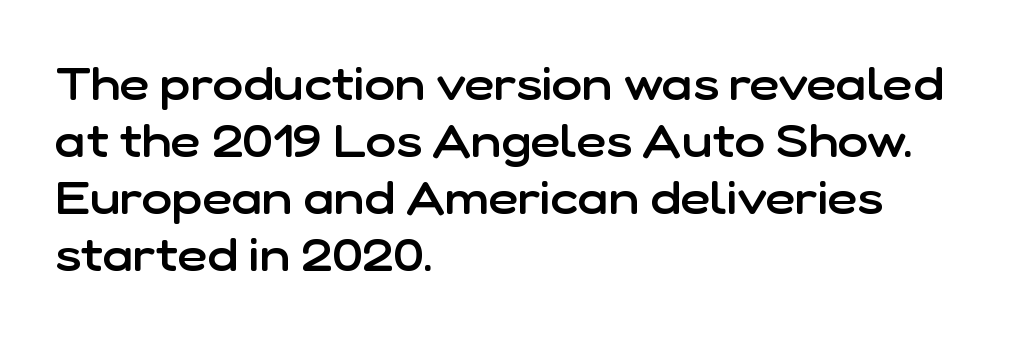
{"serif": "no", "italic": "no", "bold": "semi", "weight": "semibold", "width": "normal", "stroke_contrast": "low", "x_height": "medium", "monospaced": "no", "underline": "no", "align": "left", "line_spacing_ratio": 1.24, "letter_spacing": "normal", "letter_spacing_em": 0.0, "glyph_px": 46}
